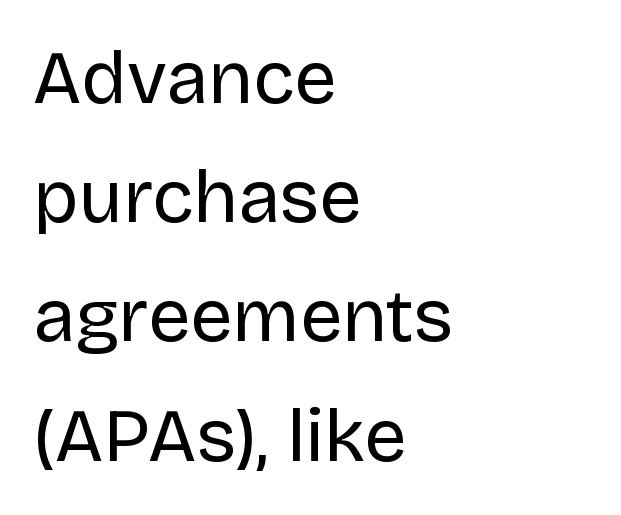
Compared with typical paragraphs, the rows here are spaced about the same. Horizontally, the lines are justified to the leading edge only. The typeface has the unassuming heft of standard copy or less. The designer went with a sans here, leaving each stem footless. Rule under the text: the space is simply empty. Does extra space separate the letters? No, they use regular spacing.
